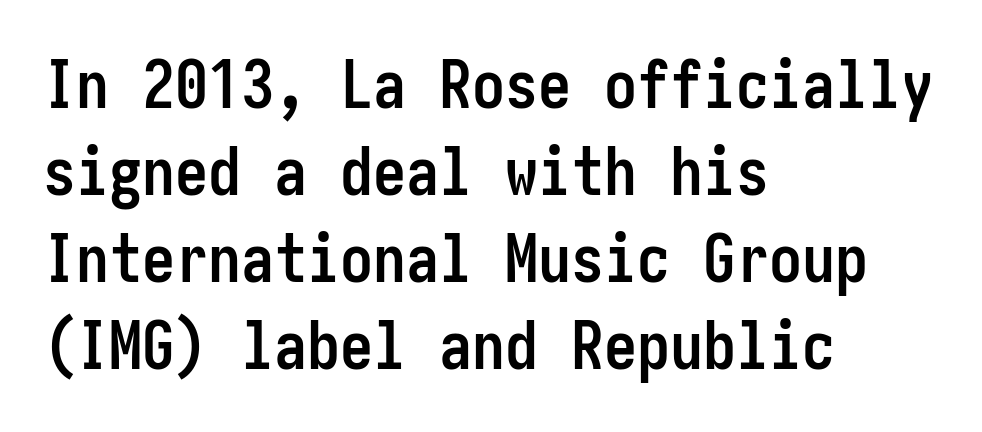
Compared with typical paragraphs, the rows here are spaced about the same. Each word holds together tightly as a unit, with standard inter-letter gaps. Typographic density is high because the face is bold. A typesetter would label this face a sans.
